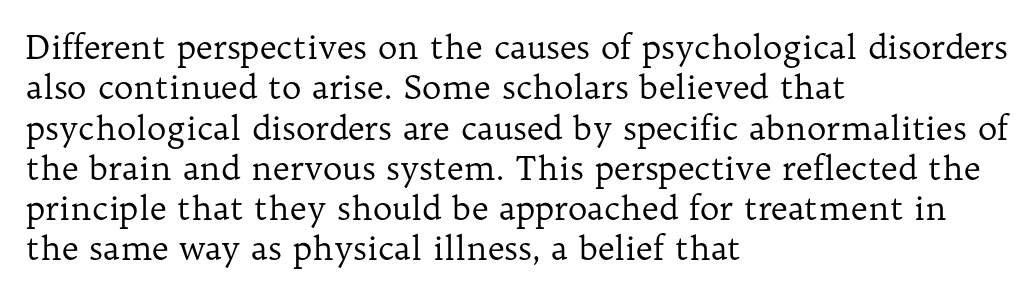
Which margin do the lines hug? The left one — the right edge is uneven. The type sits square on the baseline with zero lean. You could call the tracking neutral — neither tight nor loose. Yep, those are serifs on the letters. No extra ink here — the face is not bold.
